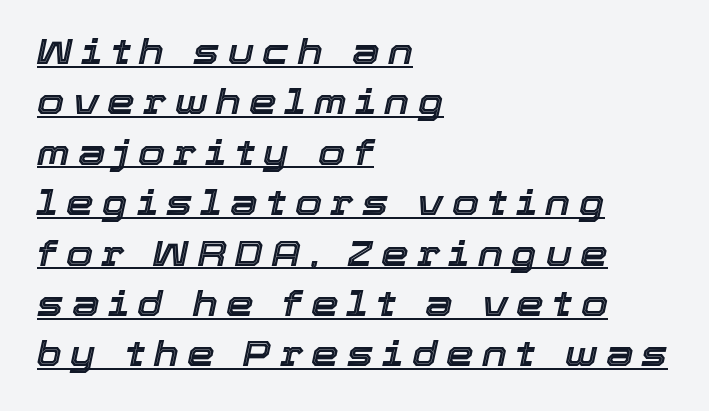
Teacher's note: observe the even left margin — that is flush-left alignment. Beneath each row of characters lies a ruled line. Caption: expanded tracking, letters set apart. Yep, that's italic — everything's leaning.
